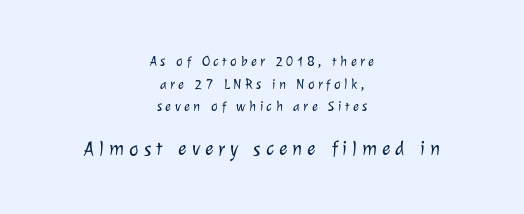
Q: Is the text bold? A: No.
Q: Is the text underlined? A: No.
Q: How is the paragraph aligned? A: Centered.
Q: Is the spacing between letters normal or unusually wide? A: Unusually wide.
Q: Is the spacing between lines tight, normal or loose? A: Normal.
Q: Which block of text is set in a larger size, the first (top) or the second (bottom)? A: The second (bottom) one.
